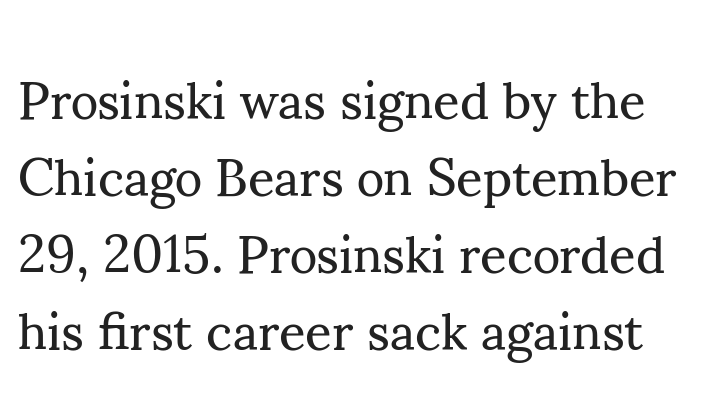
{"serif": "yes", "italic": "no", "bold": "no", "weight": "regular", "width": "normal", "stroke_contrast": "medium", "x_height": "small", "monospaced": "no", "underline": "no", "line_spacing": "normal", "line_spacing_ratio": 1.48, "letter_spacing": "normal", "letter_spacing_em": 0.0, "glyph_px": 52}
